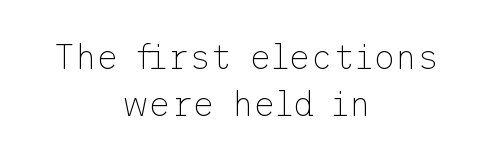
Q: Is the text bold? A: No.
Q: Is the text italic (slanted)? A: No, it is upright.
Q: Is the typeface a serif or a sans-serif typeface? A: Sans-serif.
Q: Is the text underlined? A: No.
Q: How is the paragraph aligned? A: Centered.
Q: Is the spacing between letters normal or unusually wide? A: Normal.
Q: Is the spacing between lines tight, normal or loose? A: Normal.
Q: Width (condensed, normal, or wide)? A: Normal.
Q: Stroke contrast? A: Low.
Q: x-height? A: Medium.
